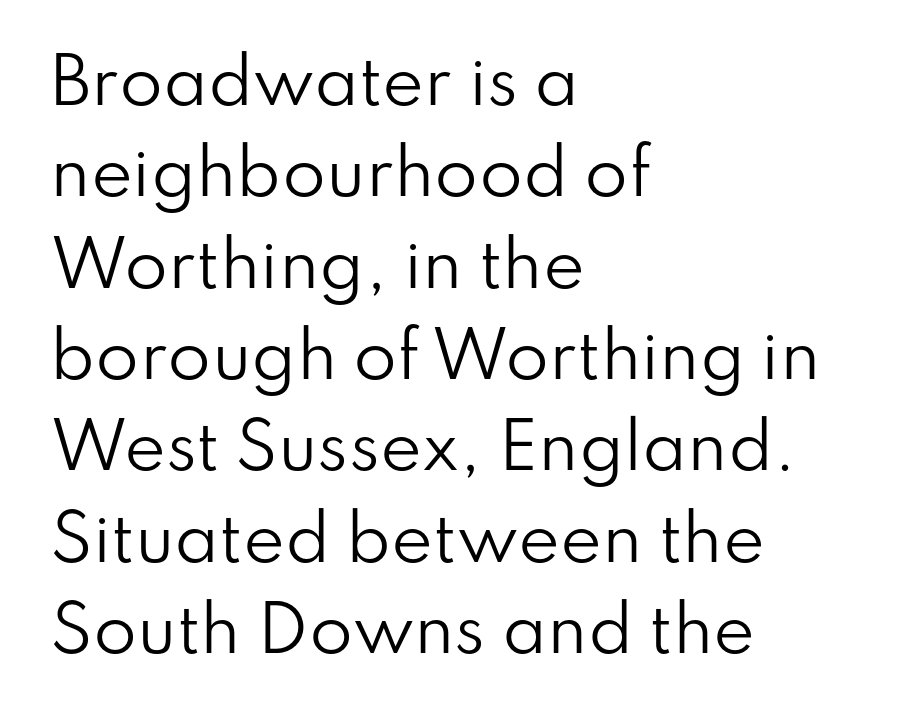
The image shows 63 px regular-weight sans-serif type, upright; set left-aligned, normal line spacing (1.45x), normal letter spacing, not underlined; low stroke contrast and a small x-height.
